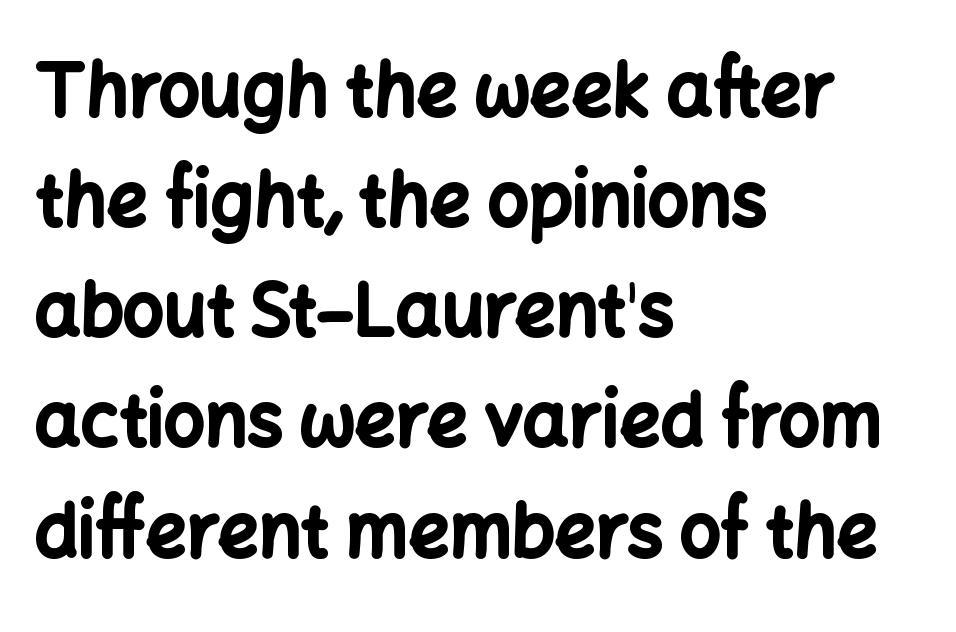
The typesetting leans heavy: a genuine bold. Underlining? Definitely not there. Each letter's strokes conclude bluntly, with no projecting serifs. The rendering uses natural spacing where letterforms have individual widths.
